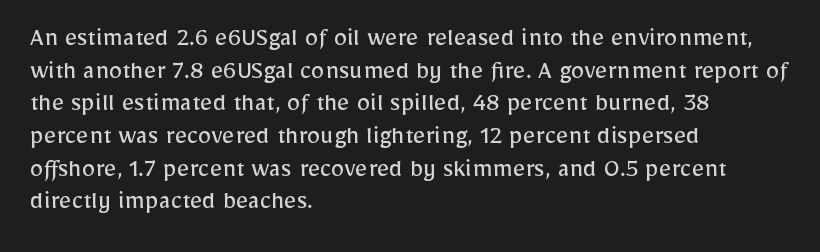
{"italic": "no", "bold": "no", "underline": "no", "align": "left", "line_spacing_ratio": 1.21, "letter_spacing": "normal", "letter_spacing_em": 0.0, "glyph_px": 27}
